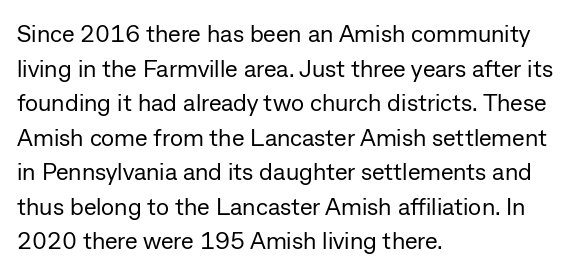
Regarding leading, the lines here are spaced in the standard way. The letters look calm and open, with moderate or lighter stems. Layout note: lines flush left. The rendering keeps characters at their native spacing. The lettering stays uniformly vertical, giving the passage a roman look. Underline: absent.
